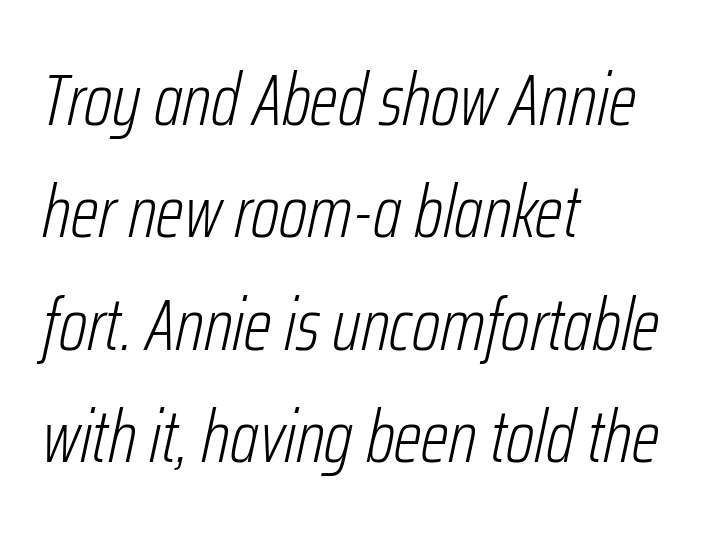
Q: Is the text bold? A: No.
Q: Is the text italic (slanted)? A: Yes, it leans right by about 12 degrees.
Q: Is the text underlined? A: No.
Q: How is the paragraph aligned? A: Left-aligned.
Q: Is the spacing between letters normal or unusually wide? A: Normal.
Q: Is the spacing between lines tight, normal or loose? A: Normal.
Q: Width (condensed, normal, or wide)? A: Condensed.
Q: Stroke contrast? A: Low.
Q: x-height? A: Medium.
Q: Monospaced? A: No.
